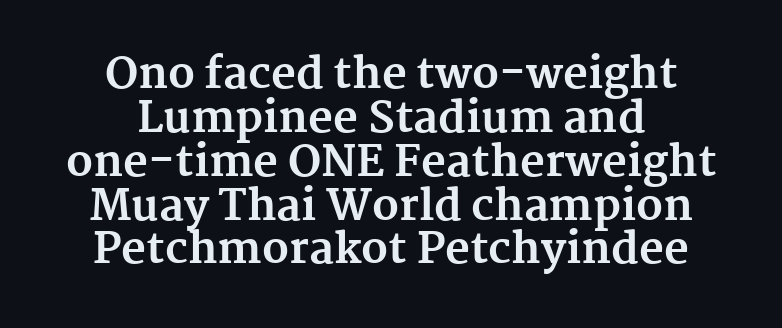
The letters advance in unequal steps, a hallmark of proportional type. Note: serifs present on the glyphs. The horizontal fit of the characters is conventional and even. The baseline area is clear. Each line is balanced around a shared central axis.
